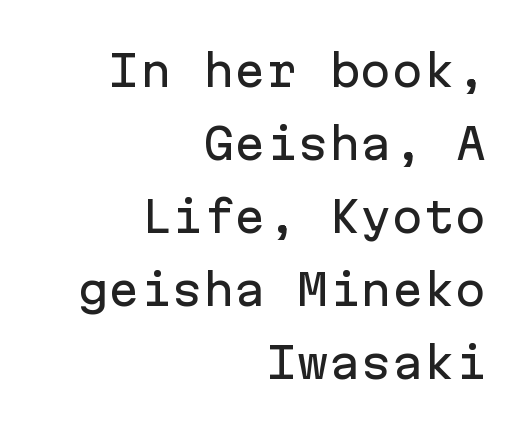
Quick note: not italic, upright. Standard letterfit; no display-style spreading of the glyphs. The space beneath each line is pristine and unruled. Examine the stroke ends and you'll find no serifs. A student would call this right alignment; a typographer would say flush right, rag left. Every character here occupies the same horizontal width, giving the sample a typewriter-like rhythm.
